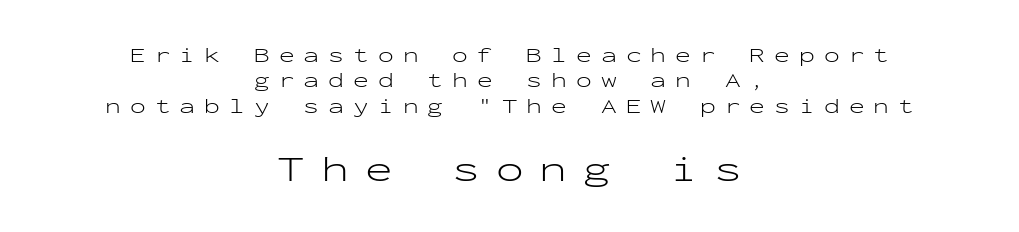
Each letter, wide or thin by design, is forced into the same width here. In terms of posture, this sample is upright. Regarding serifs, this sample does without them. The designer gave the closing block more size than the opening block. Substantial extra tracking has been applied to these lines.
